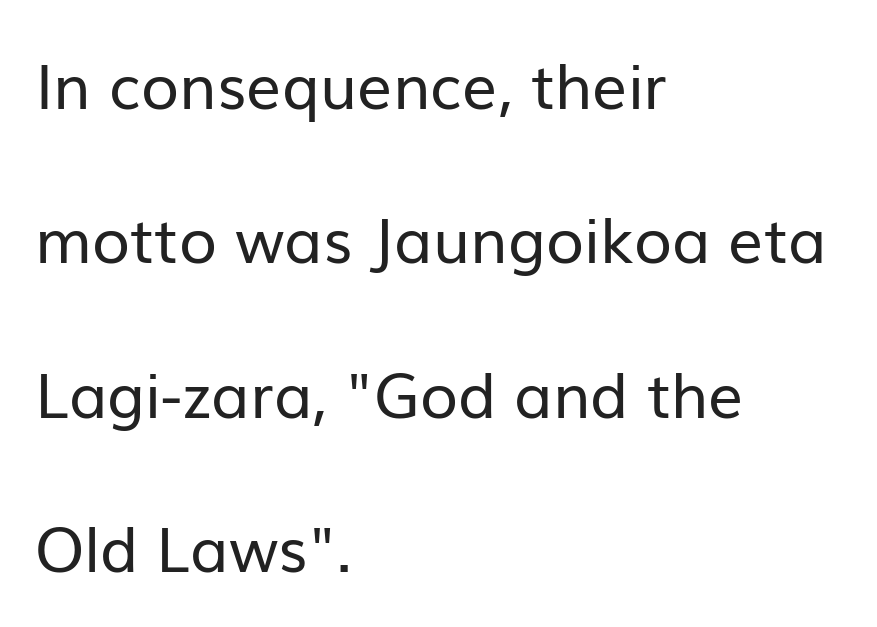
Serifs: no, the terminals of the letterforms are clean. Honestly, the rows look like they've been pulled way apart. A typesetter would call this proportional, since set widths differ per character. In terms of letterspacing, this is plain default setting. Visually the block forms a straight wall on the left and a jagged coastline on the right.
